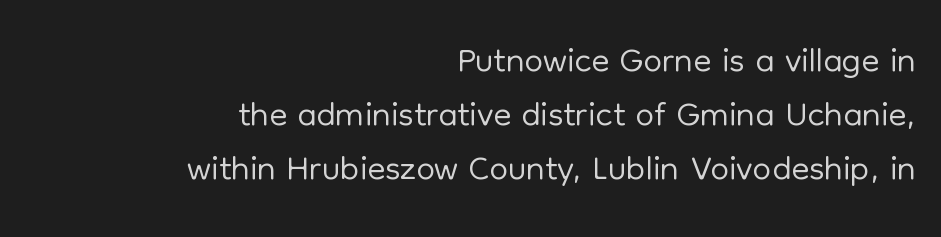
Q: Is the text bold? A: No.
Q: Is the text italic (slanted)? A: No, it is upright.
Q: Is the typeface a serif or a sans-serif typeface? A: Sans-serif.
Q: Is the text underlined? A: No.
Q: How is the paragraph aligned? A: Right-aligned.
Q: Is the spacing between letters normal or unusually wide? A: Normal.
Q: Is the spacing between lines tight, normal or loose? A: Tight.
Q: Width (condensed, normal, or wide)? A: Normal.
Q: Stroke contrast? A: Low.
Q: x-height? A: Medium.
Q: Monospaced? A: No.
